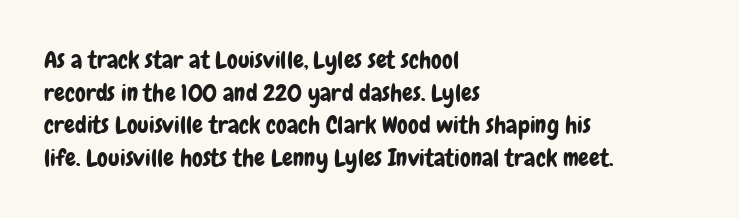
Q: Is the text italic (slanted)? A: No, it is upright.
Q: Is the text underlined? A: No.
Q: How is the paragraph aligned? A: Left-aligned.
Q: Is the spacing between letters normal or unusually wide? A: Normal.
Q: Is the spacing between lines tight, normal or loose? A: Normal.
